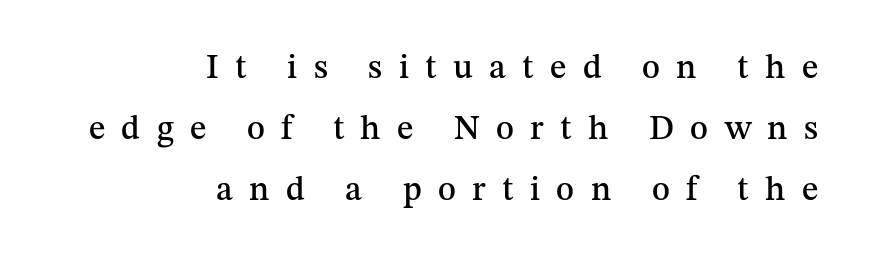
Q: Is the text italic (slanted)? A: No, it is upright.
Q: Is the typeface a serif or a sans-serif typeface? A: Serif.
Q: Is the text underlined? A: No.
Q: How is the paragraph aligned? A: Right-aligned.
Q: Is the spacing between letters normal or unusually wide? A: Unusually wide.
Q: Width (condensed, normal, or wide)? A: Normal.
Q: Stroke contrast? A: Medium.
Q: x-height? A: Medium.
Q: Monospaced? A: No.
